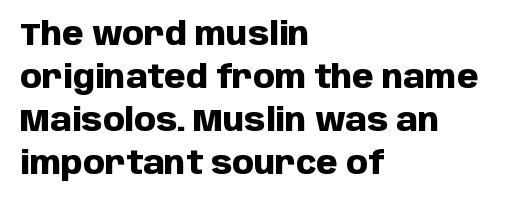
{"serif": "no", "italic": "no", "bold": "yes", "weight": "heavy", "width": "normal", "stroke_contrast": "low", "x_height": "large", "monospaced": "no", "underline": "no", "align": "left", "line_spacing": "normal", "line_spacing_ratio": 1.39, "letter_spacing": "normal", "letter_spacing_em": 0.0, "glyph_px": 31}
